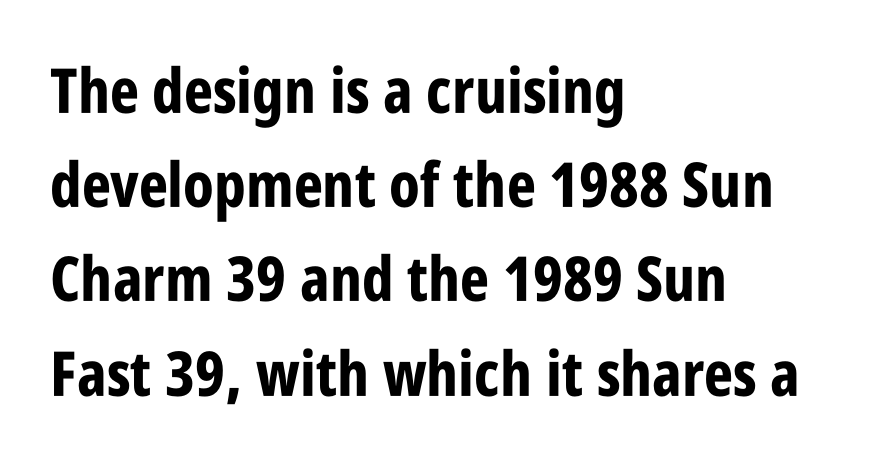
One glance says typical: line gaps are just what's usual. What weight is shown? A full bold with thick strokes. Varying glyph widths throughout — classic text-font behaviour. Descenders are the only things crossing below the line. This rendering leaves character spacing at its baseline value.
